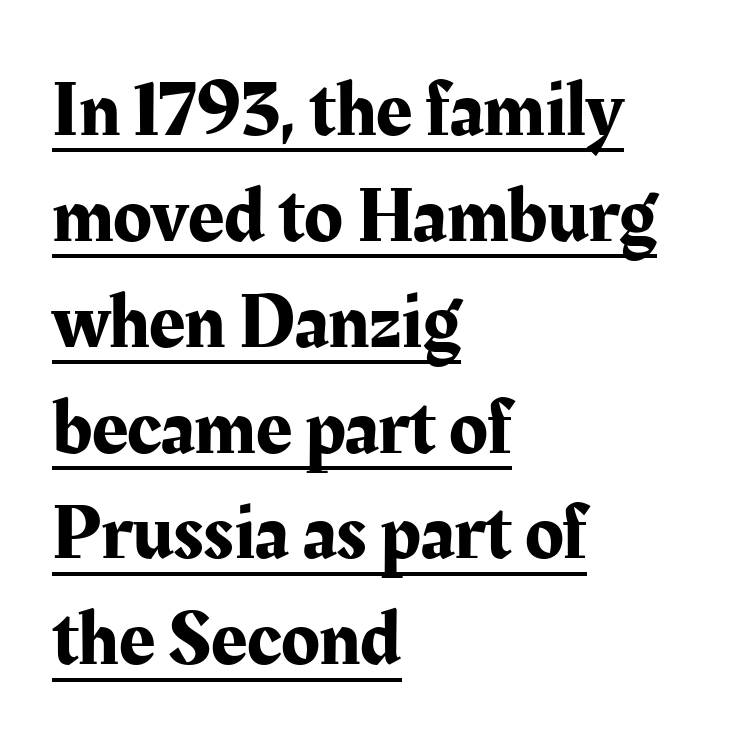
Q: Is the text italic (slanted)? A: No, it is upright.
Q: Is the typeface a serif or a sans-serif typeface? A: Serif.
Q: Is the text underlined? A: Yes.
Q: How is the paragraph aligned? A: Left-aligned.
Q: Is the spacing between letters normal or unusually wide? A: Normal.
Q: Is the spacing between lines tight, normal or loose? A: Normal.
Q: Width (condensed, normal, or wide)? A: Normal.
Q: Stroke contrast? A: Medium.
Q: x-height? A: Medium.
Q: Monospaced? A: No.
